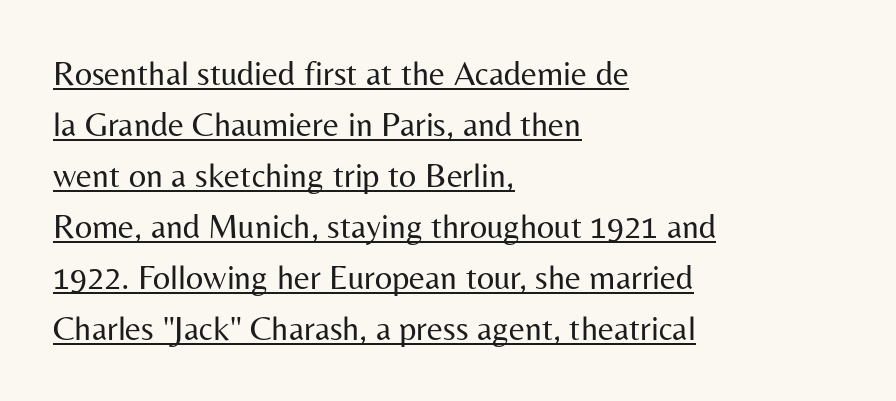
The image shows 34 px regular-weight sans-serif type, upright; set left-aligned, normal line spacing (1.5x), normal letter spacing, underlined; medium stroke contrast and a medium x-height.
